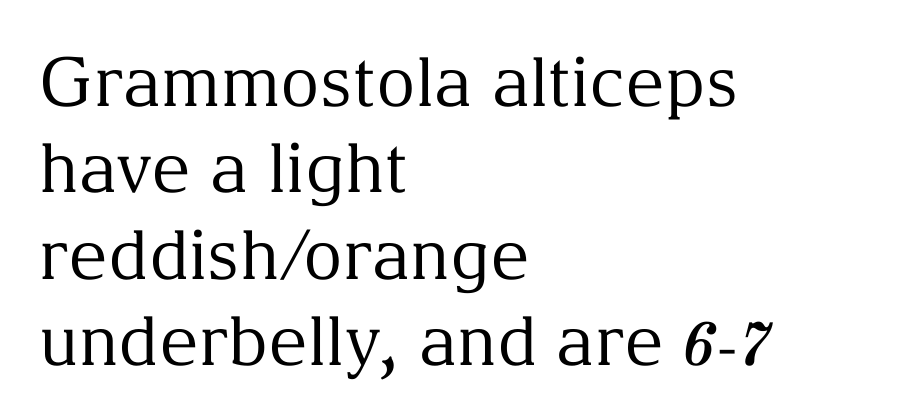
{"serif": "yes", "italic": "no", "bold": "no", "weight": "regular", "width": "normal", "stroke_contrast": "medium", "x_height": "medium", "monospaced": "no", "underline": "no", "align": "left", "line_spacing": "normal", "line_spacing_ratio": 1.27, "letter_spacing": "normal", "letter_spacing_em": 0.0, "glyph_px": 68}
